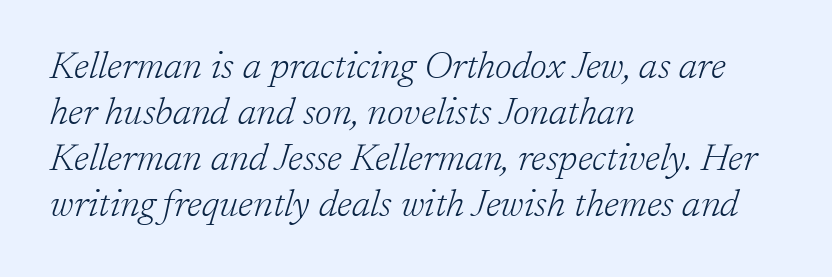
Q: Is the text bold? A: No.
Q: Is the text italic (slanted)? A: Yes, it leans right by about 17 degrees.
Q: Is the typeface a serif or a sans-serif typeface? A: Serif.
Q: Is the text underlined? A: No.
Q: How is the paragraph aligned? A: Left-aligned.
Q: Is the spacing between letters normal or unusually wide? A: Normal.
Q: Width (condensed, normal, or wide)? A: Normal.
Q: Stroke contrast? A: Low.
Q: x-height? A: Medium.
Q: Monospaced? A: No.
